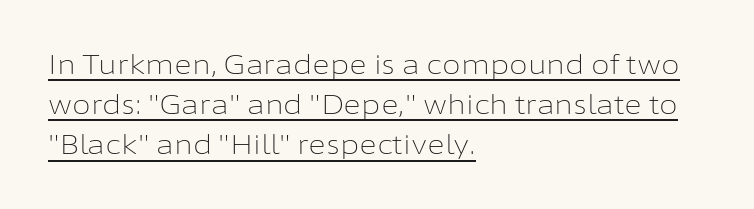
The image shows 27 px text type, upright; set left-aligned, normal line spacing (1.49x), normal letter spacing, underlined.
